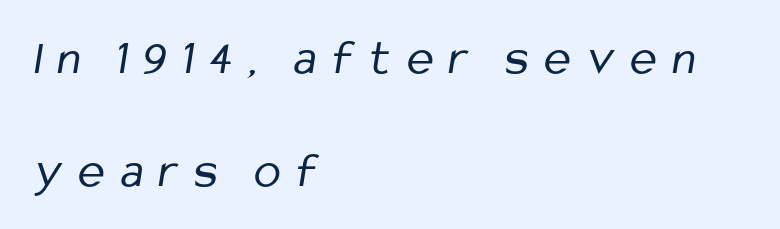
{"serif": "no", "bold": "no", "weight": "regular", "width": "condensed", "stroke_contrast": "low", "x_height": "medium", "monospaced": "no", "underline": "no", "align": "left", "line_spacing": "loose", "line_spacing_ratio": 2.26, "letter_spacing": "wide", "letter_spacing_em": 0.31, "glyph_px": 50}
